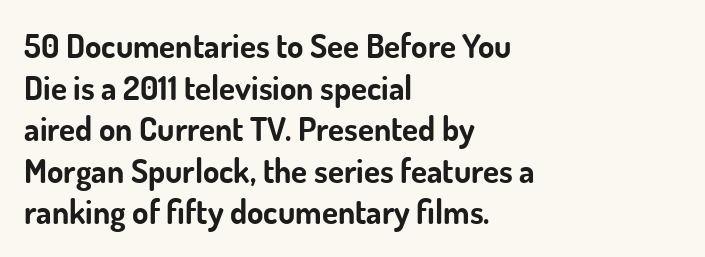
The image shows 33 px bold sans-serif type, upright; set left-aligned, normal line spacing (1.26x), normal letter spacing, not underlined; low stroke contrast and a small x-height.
